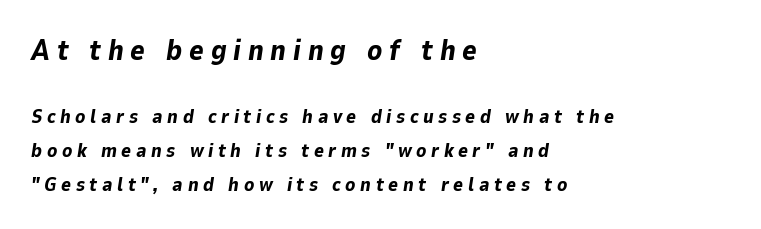
The image shows 28 px bold type, italic (leaning right); set left-aligned, line spacing 1.78x, unusually wide letter spacing (+0.24 em), not underlined; the first (top) block is 1.47x larger; low stroke contrast and a medium x-height.
